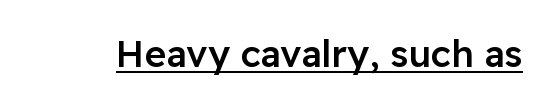
Typesetter's note: demi weight, one step under bold. A typesetter would call this proportional, since set widths differ per character. Each line of the rendering has a horizontal stroke beneath the glyphs. Tall strokes in this sample are plumb rather than angled. Each letter's strokes conclude bluntly, with no projecting serifs.
